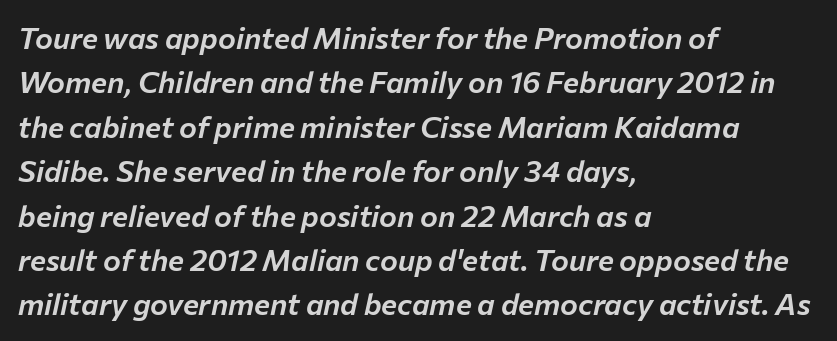
This sample has the flowing, uneven cadence of proportional lettering. Honestly, the letter spacing is just normal — you wouldn't notice it. The axis of the letterforms is tilted away from vertical. Reading down the column, the eye jumps a familiar distance to each next line. The lines in this sample share a left origin and differ only in where they stop.
